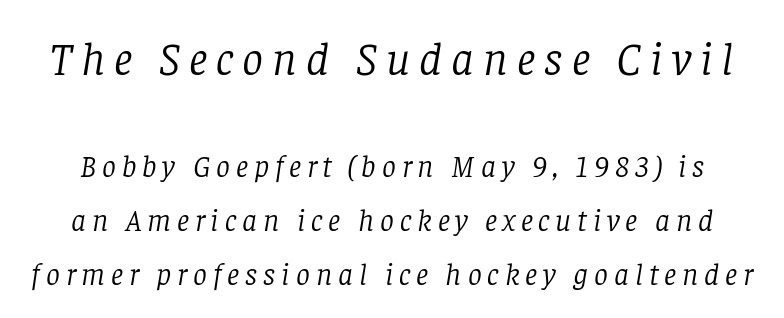
There's an unmistakable incline to the writing here. A typesetter would call this proportional, since set widths differ per character. The text was rendered using a seriffed face with decorative stroke endings. This rendering features lettering with no underline. Counters stay open thanks to moderate or lighter strokes. Size contrast runs from large at the top to small at the bottom.
